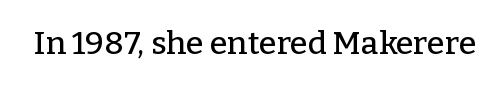
{"serif": "yes", "italic": "no", "width": "normal", "stroke_contrast": "low", "x_height": "medium", "monospaced": "no", "underline": "no", "letter_spacing": "normal", "letter_spacing_em": 0.0, "glyph_px": 32}
